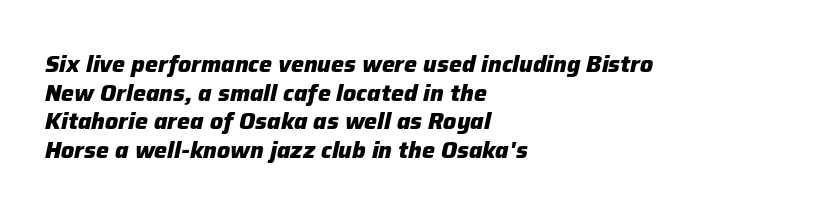
The image shows 23 px bold type, italic (leaning right); set left-aligned, normal line spacing (1.25x), normal letter spacing, not underlined.
